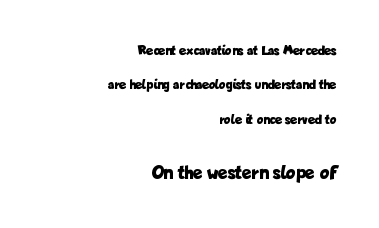
Q: Is the text bold? A: Yes.
Q: Is the text italic (slanted)? A: No, it is upright.
Q: Is the text underlined? A: No.
Q: How is the paragraph aligned? A: Right-aligned.
Q: Is the spacing between letters normal or unusually wide? A: Normal.
Q: Is the spacing between lines tight, normal or loose? A: Loose.
Q: Which block of text is set in a larger size, the first (top) or the second (bottom)? A: The second (bottom) one.
